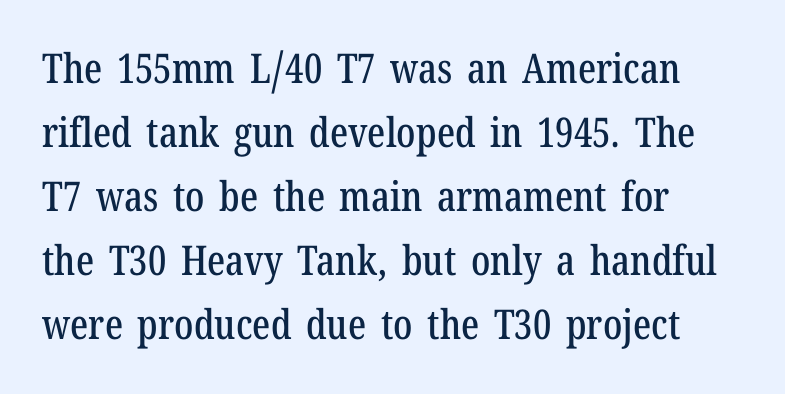
A roman cut, with each character standing at attention. These lines are set flush left with a ragged right edge. Regarding leading, the lines here are spaced in the standard way. Spacing verdict: proportional, widths tailored to each character.
